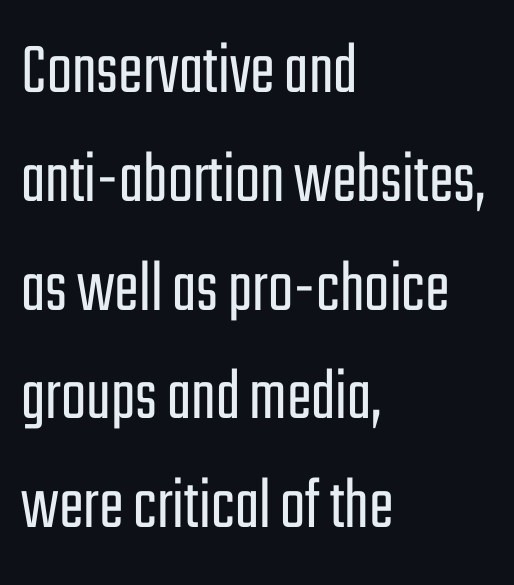
Q: Is the text bold? A: No.
Q: Is the text italic (slanted)? A: No, it is upright.
Q: Is the typeface a serif or a sans-serif typeface? A: Sans-serif.
Q: Is the text underlined? A: No.
Q: How is the paragraph aligned? A: Left-aligned.
Q: Is the spacing between letters normal or unusually wide? A: Normal.
Q: Is the spacing between lines tight, normal or loose? A: Normal.
Q: Width (condensed, normal, or wide)? A: Condensed.
Q: Stroke contrast? A: Low.
Q: x-height? A: Medium.
Q: Monospaced? A: No.
